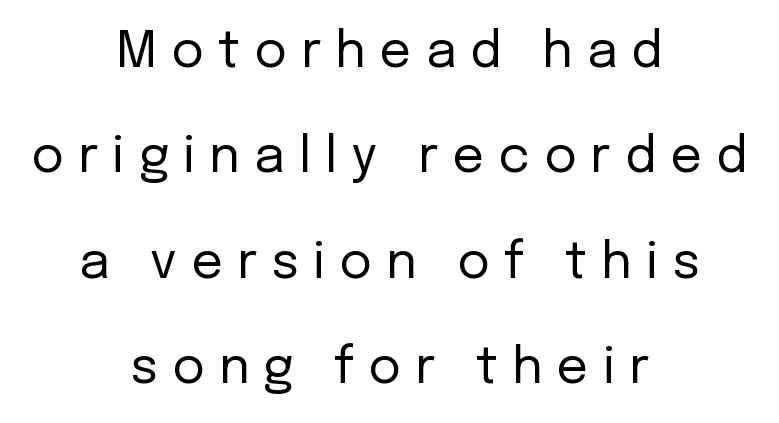
Q: Is the text bold? A: No.
Q: Is the text italic (slanted)? A: No, it is upright.
Q: Is the typeface a serif or a sans-serif typeface? A: Sans-serif.
Q: Is the text underlined? A: No.
Q: How is the paragraph aligned? A: Centered.
Q: Is the spacing between letters normal or unusually wide? A: Unusually wide.
Q: Is the spacing between lines tight, normal or loose? A: Loose.
Q: Width (condensed, normal, or wide)? A: Normal.
Q: Stroke contrast? A: Low.
Q: x-height? A: Medium.
Q: Monospaced? A: No.
